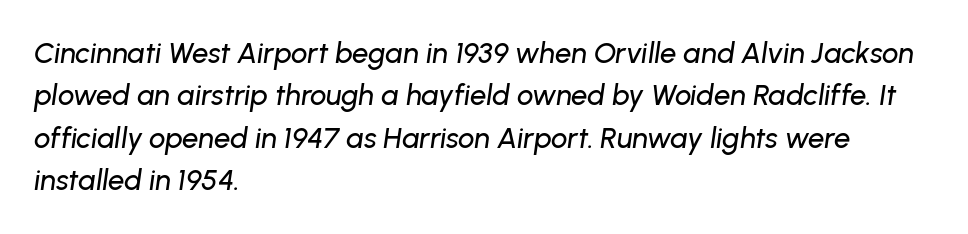
Q: Is the text italic (slanted)? A: Yes, it leans right by about 8 degrees.
Q: Is the text underlined? A: No.
Q: How is the paragraph aligned? A: Left-aligned.
Q: Is the spacing between letters normal or unusually wide? A: Normal.
Q: Is the spacing between lines tight, normal or loose? A: Normal.
Q: Width (condensed, normal, or wide)? A: Normal.
Q: Stroke contrast? A: Low.
Q: x-height? A: Medium.
Q: Monospaced? A: No.
